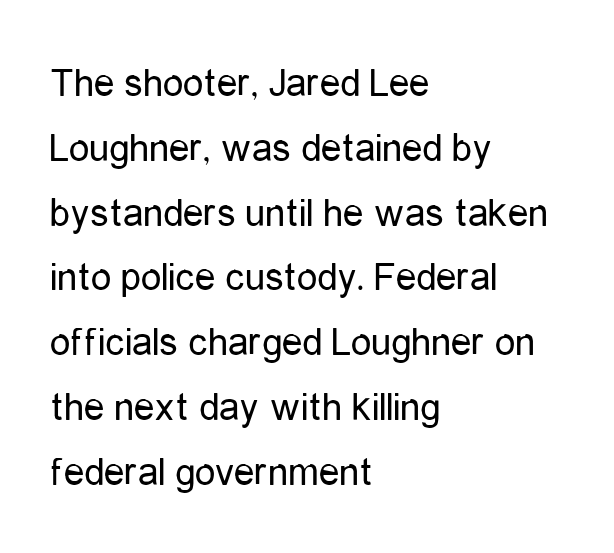
Q: Is the text bold? A: No.
Q: Is the text italic (slanted)? A: No, it is upright.
Q: Is the typeface a serif or a sans-serif typeface? A: Sans-serif.
Q: Is the text underlined? A: No.
Q: How is the paragraph aligned? A: Left-aligned.
Q: Is the spacing between letters normal or unusually wide? A: Normal.
Q: Is the spacing between lines tight, normal or loose? A: Normal.
Q: Width (condensed, normal, or wide)? A: Condensed.
Q: Stroke contrast? A: Low.
Q: x-height? A: Medium.
Q: Monospaced? A: No.
